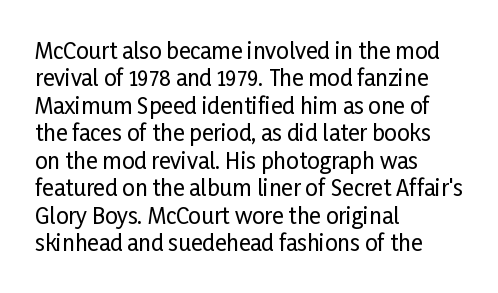
Q: Is the text italic (slanted)? A: No, it is upright.
Q: Is the text underlined? A: No.
Q: How is the paragraph aligned? A: Left-aligned.
Q: Is the spacing between letters normal or unusually wide? A: Normal.
Q: Is the spacing between lines tight, normal or loose? A: Normal.
